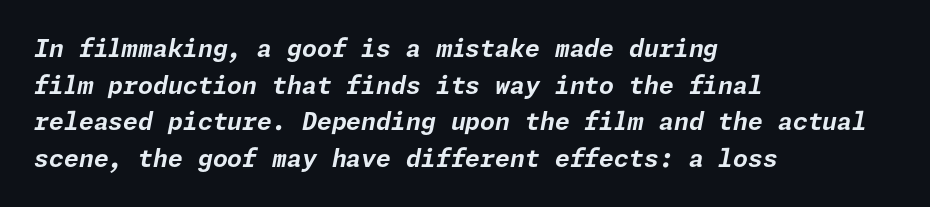
Q: Is the text bold? A: Yes.
Q: Is the text italic (slanted)? A: Yes, it leans right by about 11 degrees.
Q: Is the text underlined? A: No.
Q: How is the paragraph aligned? A: Left-aligned.
Q: Is the spacing between letters normal or unusually wide? A: Normal.
Q: Is the spacing between lines tight, normal or loose? A: Normal.
